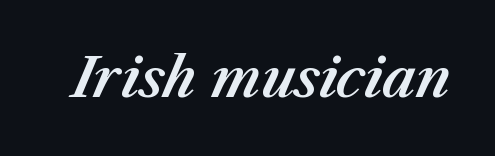
Q: Is the text italic (slanted)? A: Yes, it leans right by about 23 degrees.
Q: Is the text underlined? A: No.
Q: Is the spacing between letters normal or unusually wide? A: Normal.
Q: Width (condensed, normal, or wide)? A: Normal.
Q: Stroke contrast? A: Medium.
Q: x-height? A: Medium.
Q: Monospaced? A: No.
